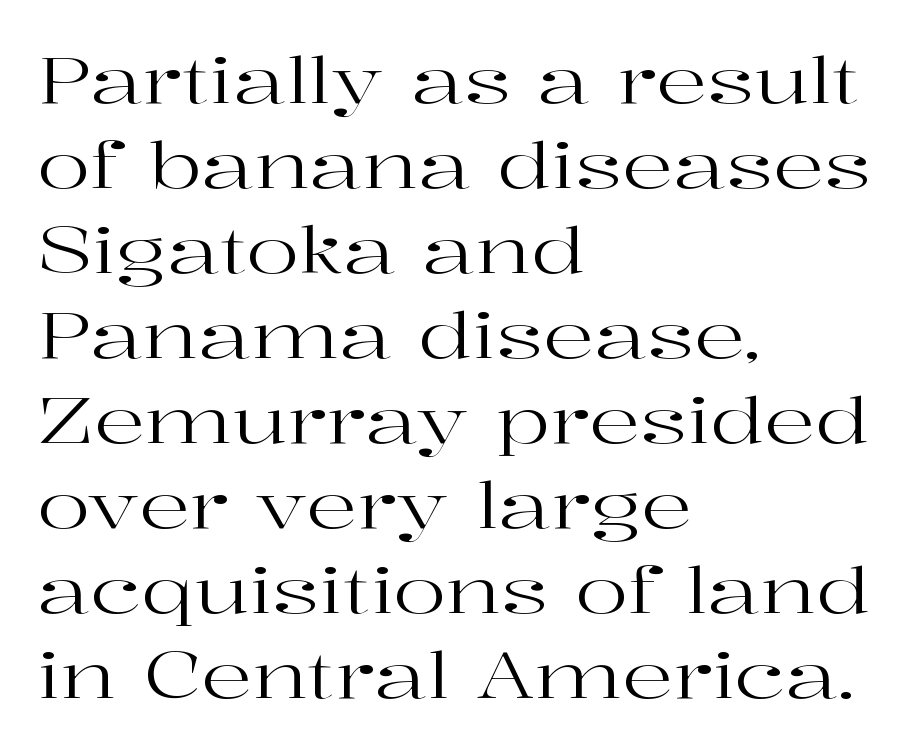
The image shows 63 px regular-weight, wide serif type, upright; set left-aligned, normal line spacing (1.35x), normal letter spacing, not underlined; high stroke contrast and a medium x-height.
